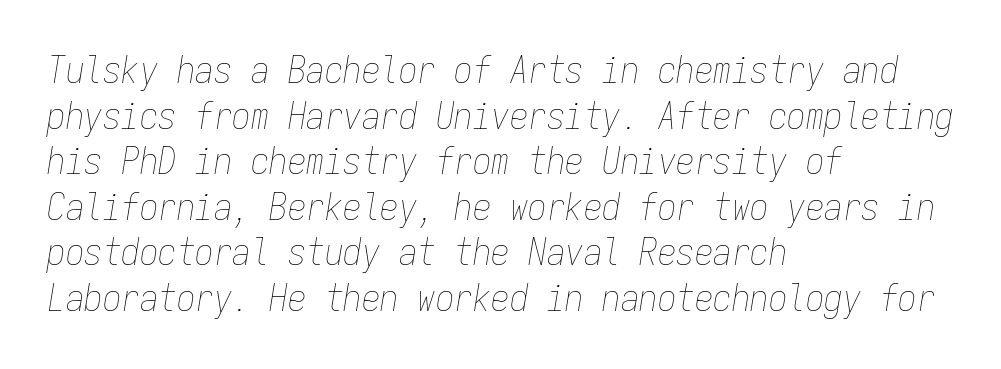
Q: Is the text bold? A: No.
Q: Is the text italic (slanted)? A: Yes, it leans right by about 9 degrees.
Q: Is the text underlined? A: No.
Q: How is the paragraph aligned? A: Left-aligned.
Q: Is the spacing between letters normal or unusually wide? A: Normal.
Q: Width (condensed, normal, or wide)? A: Condensed.
Q: Stroke contrast? A: Low.
Q: x-height? A: Medium.
Q: Monospaced? A: Yes.
